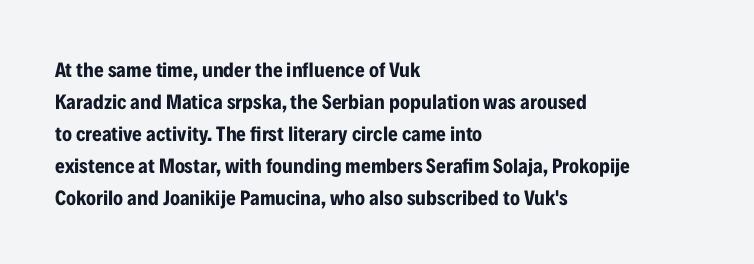
The type sits square on the baseline with zero lean. Summary of weight: heavy, a full bold. Interline gaps are of average width in this sample. The type is set solid horizontally, with unmodified tracking. Underline: absent.
